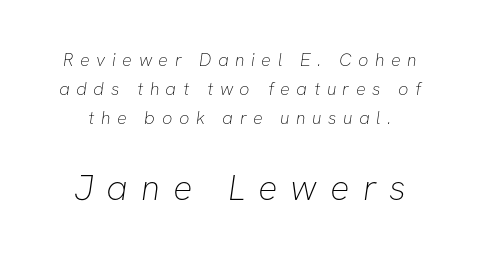
The image shows 36 px thin sans-serif type; set normal line spacing (1.62x), unusually wide letter spacing (+0.36 em), not underlined; the second (bottom) block is 2.0x larger; low stroke contrast and a medium x-height.
